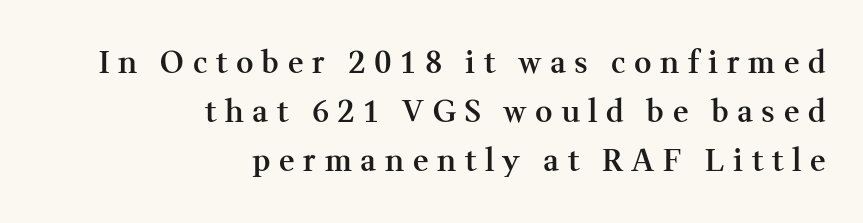
{"serif": "yes", "italic": "no", "bold": "semi", "weight": "semibold", "width": "normal", "stroke_contrast": "medium", "x_height": "medium", "monospaced": "no", "underline": "no", "align": "right", "line_spacing": "normal", "line_spacing_ratio": 1.64, "letter_spacing": "wide", "letter_spacing_em": 0.29, "glyph_px": 30}
